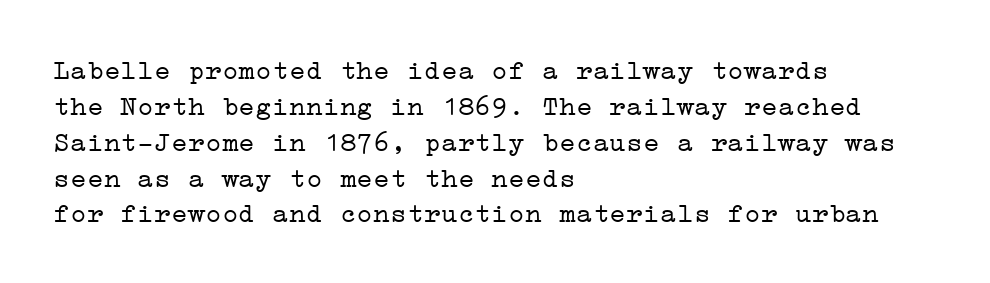
{"serif": "yes", "italic": "no", "bold": "no", "weight": "light", "width": "wide", "stroke_contrast": "low", "x_height": "medium", "underline": "no", "align": "left", "line_spacing": "normal", "line_spacing_ratio": 1.28, "letter_spacing": "normal", "letter_spacing_em": 0.0, "glyph_px": 28}
